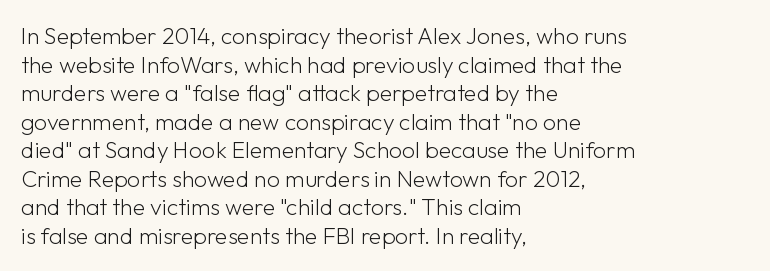
Q: Is the text bold? A: No.
Q: Is the text italic (slanted)? A: No, it is upright.
Q: Is the text underlined? A: No.
Q: How is the paragraph aligned? A: Left-aligned.
Q: Is the spacing between letters normal or unusually wide? A: Normal.
